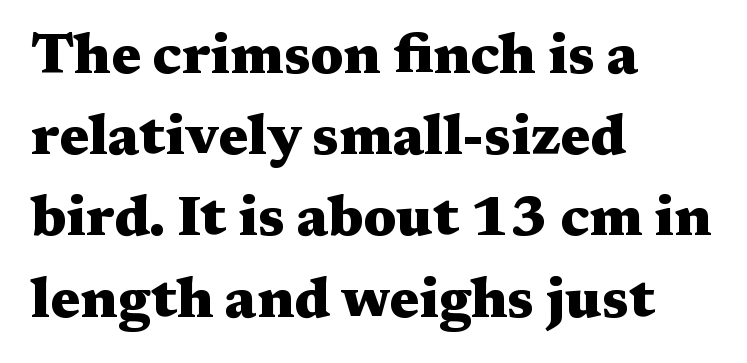
The image shows 56 px heavy, wide serif type, upright; set left-aligned, normal line spacing (1.45x), normal letter spacing, not underlined; medium stroke contrast and a medium x-height.
